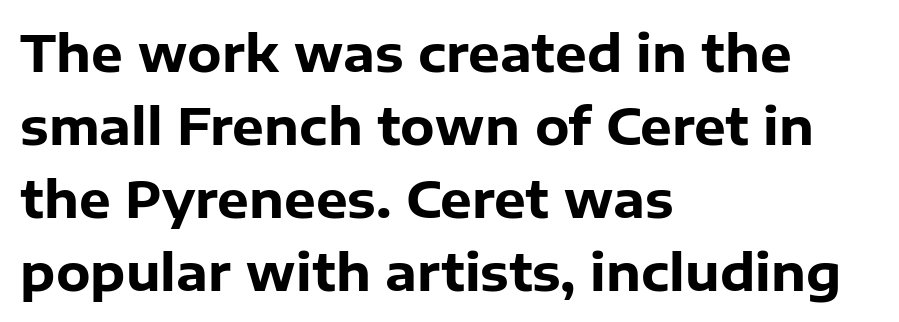
This sample has the flowing, uneven cadence of proportional lettering. These lines keep a tight, regular rhythm from letter to letter. Grotesque or geometric, the face here clearly has no serifs. The glyphs are unaccompanied by any horizontal stroke below them. The lettering holds an erect, upright posture throughout. Reading down the column, the eye jumps a familiar distance to each next line.
